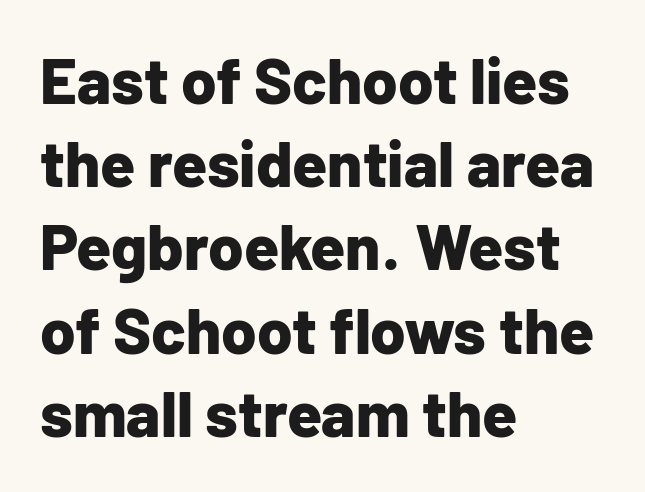
{"serif": "no", "italic": "no", "bold": "yes", "weight": "bold", "width": "normal", "stroke_contrast": "low", "x_height": "medium", "monospaced": "no", "underline": "no", "align": "left", "line_spacing": "normal", "line_spacing_ratio": 1.3, "letter_spacing": "normal", "letter_spacing_em": 0.0, "glyph_px": 64}
